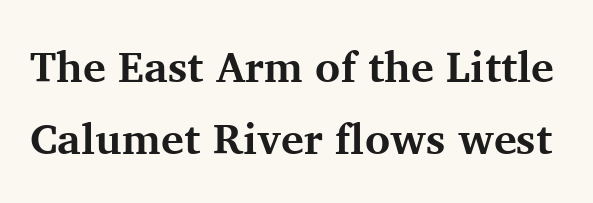
Q: Is the text bold? A: Yes.
Q: Is the text italic (slanted)? A: No, it is upright.
Q: Is the typeface a serif or a sans-serif typeface? A: Serif.
Q: Is the text underlined? A: No.
Q: Is the spacing between letters normal or unusually wide? A: Normal.
Q: Is the spacing between lines tight, normal or loose? A: Normal.
Q: Width (condensed, normal, or wide)? A: Normal.
Q: Stroke contrast? A: Medium.
Q: x-height? A: Medium.
Q: Monospaced? A: No.
